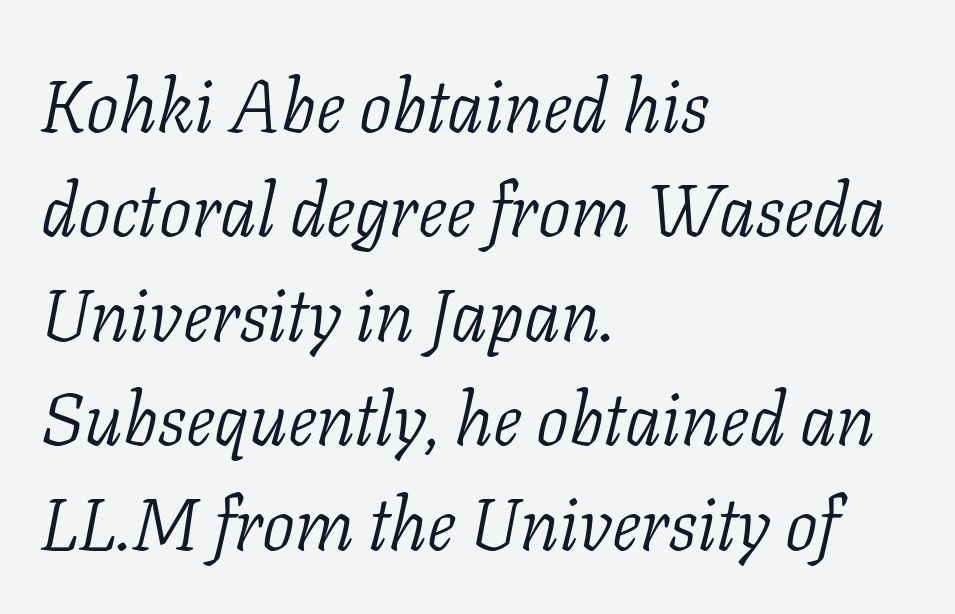
{"serif": "yes", "italic": "yes", "lean": "right", "slant_degrees": 11, "bold": "no", "weight": "light", "width": "normal", "stroke_contrast": "low", "x_height": "medium", "monospaced": "no", "underline": "no", "align": "left", "line_spacing": "normal", "line_spacing_ratio": 1.43, "letter_spacing": "normal", "letter_spacing_em": 0.0, "glyph_px": 73}
